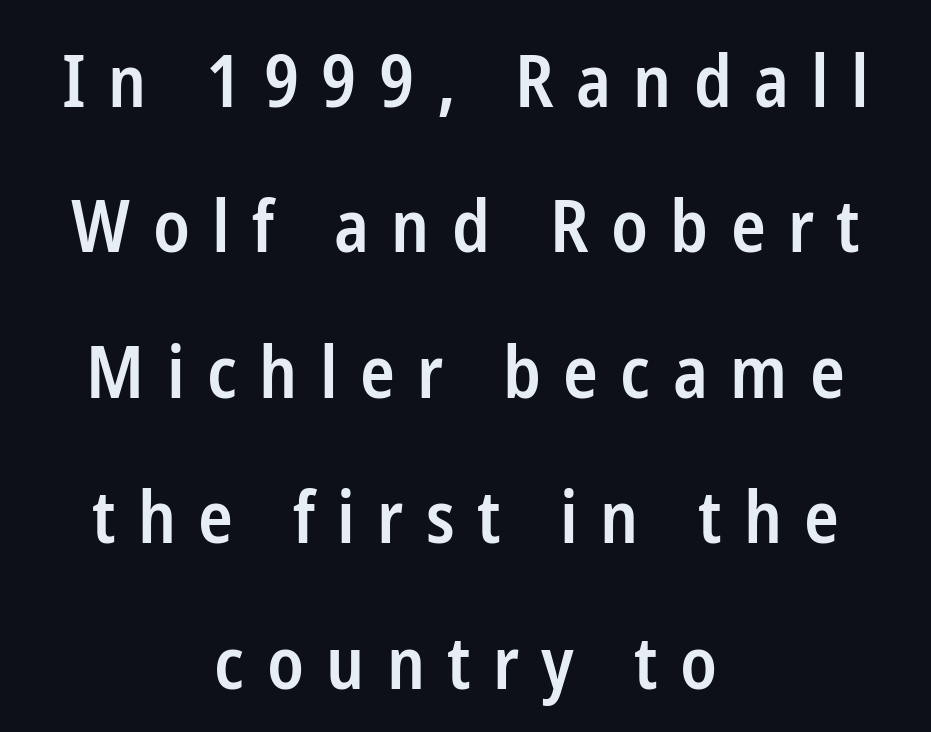
Horizontal alignment here is central, giving a formal, balanced look. This is the regular roman posture of the typeface. Unmarked baselines from the first word to the last. What's the leading like? Stretched, with rows far apart.
